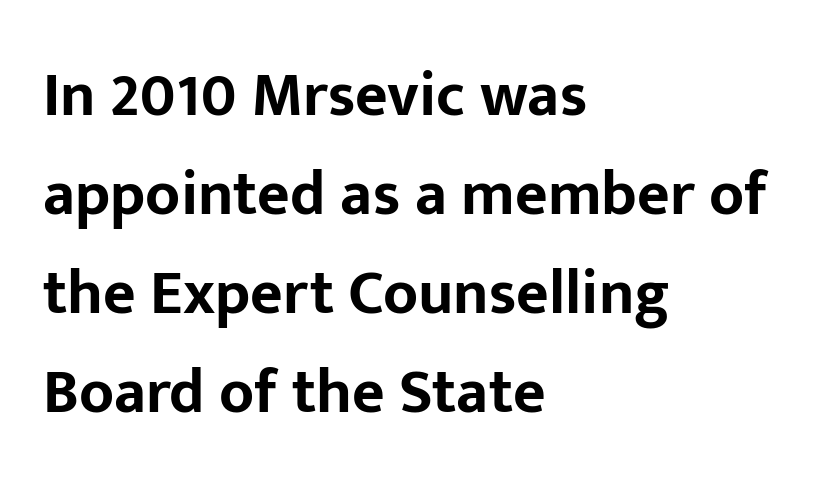
The face used here is a sans, in the tradition of grotesques and geometrics. Character widths vary here, with narrow letters taking less room than wide ones. The gaps between neighbouring characters are ordinary and unremarkable. The line-height multiplier appears to be the usual default. Rule under the text: the space is simply empty.
